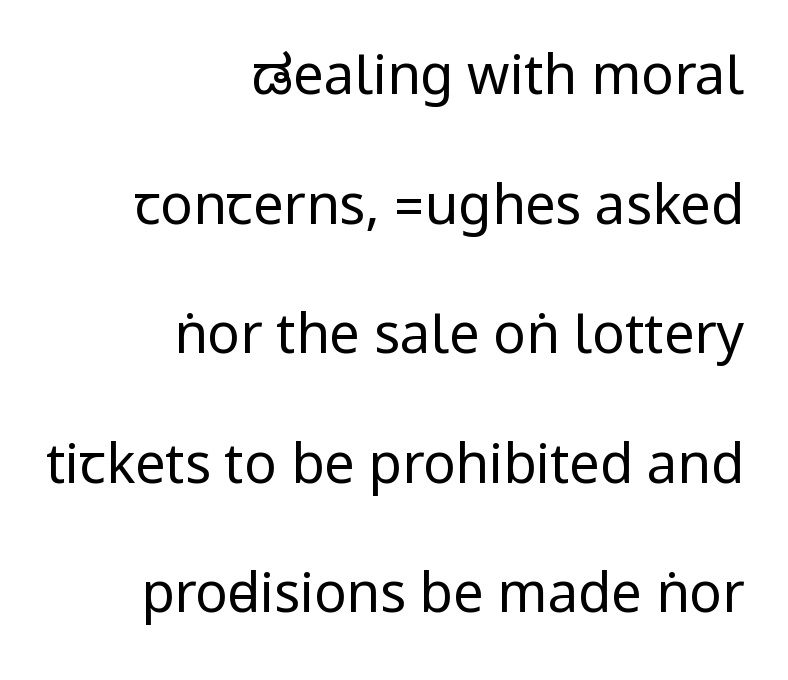
The horizontal fit of the characters is conventional and even. The strokes are not fattened; the text isn't bold. Unlike italic type, these characters show no tilt at all. Descenders are the only things crossing below the line. A student would call this right alignment; a typographer would say flush right, rag left. Successive baselines arrive slowly, with a big drop between each.
